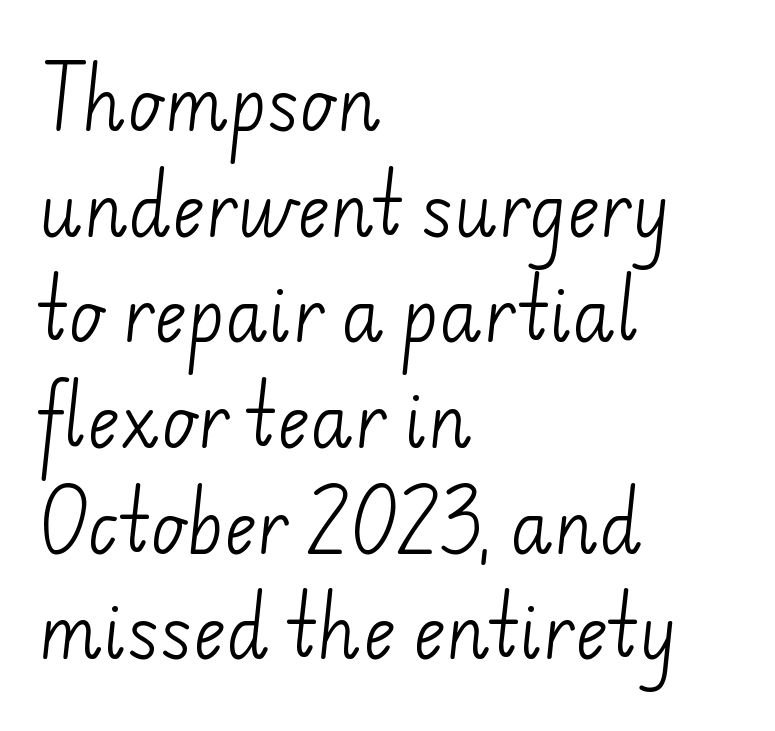
Students, observe: this is what conventionally led text looks like. The compositor pushed each line to the left boundary. The passage shown is typed in a proportional face where columns would drift. No word sits above an underline. Stems here are at most as thick as an everyday book face.
